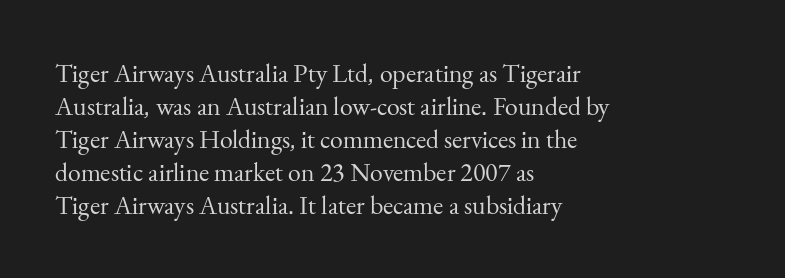
When letters stand straight like this, we call the style roman or upright. These lines sit exactly where default settings would place them. Students, note that the glyphs here touch the page at normal intervals. The passage shown is not bold in any degree. In CSS terms this would be text-align: left. Underlining? Definitely not there.
